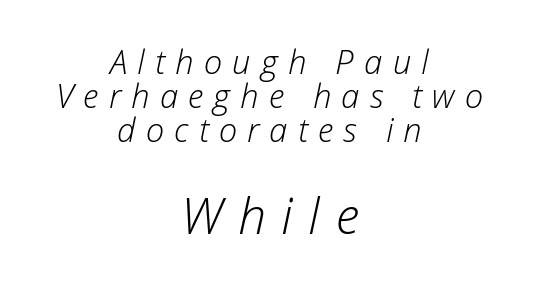
Each letter keeps its own natural width here, so spacing adapts to shape. When letters slant like this, we call the style italic. Heaviness? Minimal to ordinary, like unemphasized prose. Casual observation: everything's sitting right in the middle. The space between consecutive lines is stingy. The gap between lines stays unmarked.
